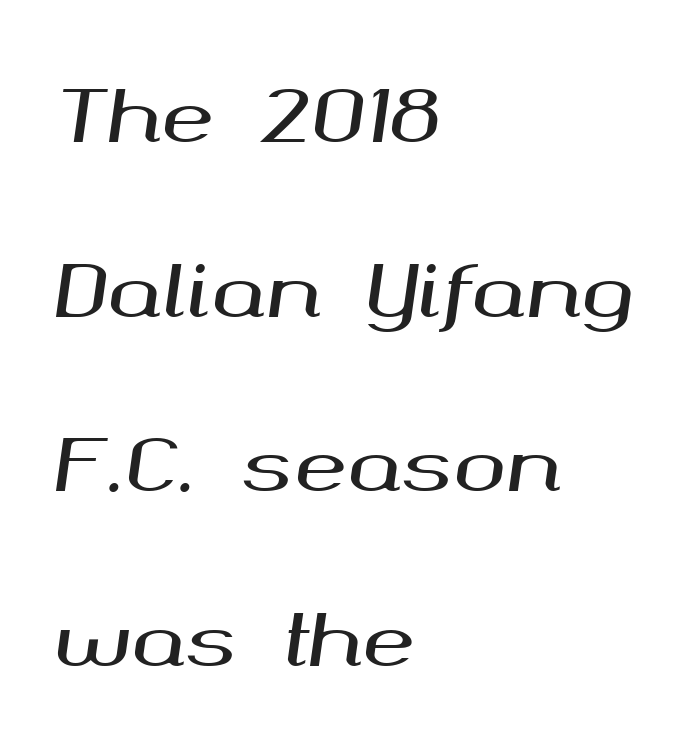
The image shows 71 px wide type, italic (leaning right); set left-aligned, loose line spacing (2.46x), normal letter spacing, not underlined; medium stroke contrast and a medium x-height.
